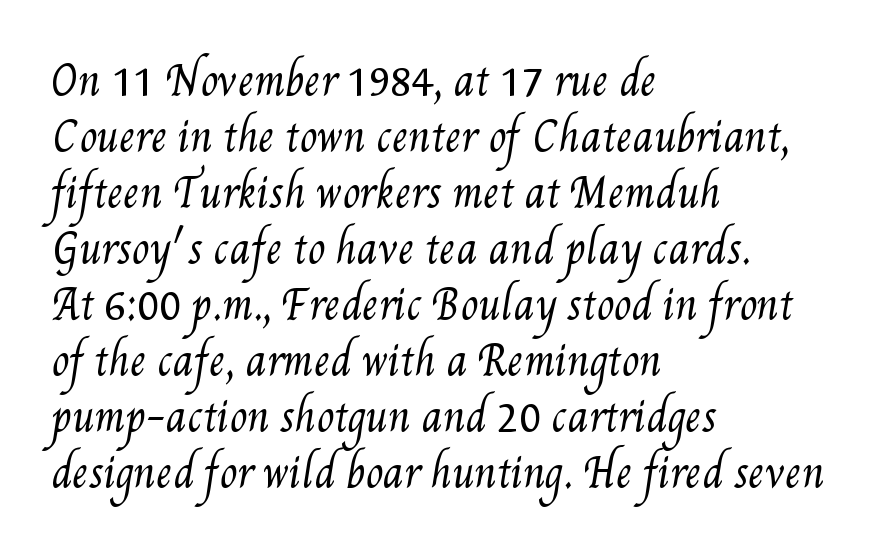
Q: Is the text bold? A: No.
Q: Is the text underlined? A: No.
Q: How is the paragraph aligned? A: Left-aligned.
Q: Is the spacing between letters normal or unusually wide? A: Normal.
Q: Is the spacing between lines tight, normal or loose? A: Normal.
Q: Width (condensed, normal, or wide)? A: Condensed.
Q: Stroke contrast? A: Medium.
Q: x-height? A: Small.
Q: Monospaced? A: No.
